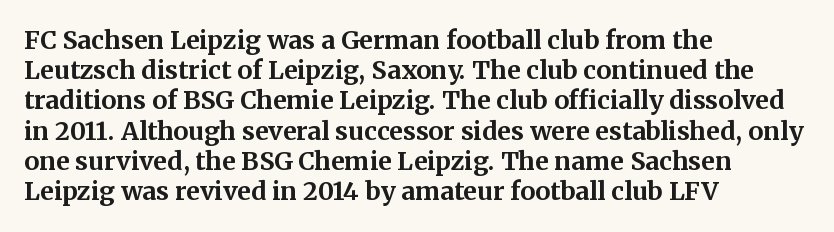
{"italic": "no", "bold": "yes", "underline": "no", "align": "left", "line_spacing_ratio": 1.21, "letter_spacing": "normal", "letter_spacing_em": 0.0, "glyph_px": 25}
